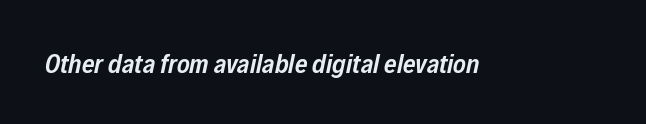
You could call the tracking neutral — neither tight nor loose. The passage shown is not underscored anywhere. These lines were composed using italics. Its strokes are somewhat broadened, the hallmark of semibold type.
